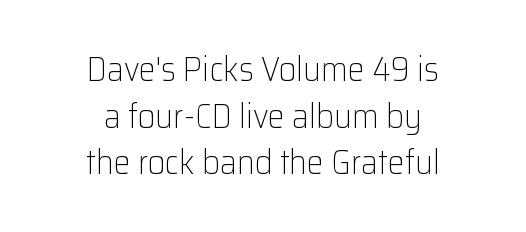
Q: Is the text bold? A: No.
Q: Is the text italic (slanted)? A: No, it is upright.
Q: Is the typeface a serif or a sans-serif typeface? A: Sans-serif.
Q: Is the text underlined? A: No.
Q: How is the paragraph aligned? A: Centered.
Q: Is the spacing between letters normal or unusually wide? A: Normal.
Q: Is the spacing between lines tight, normal or loose? A: Normal.
Q: Width (condensed, normal, or wide)? A: Normal.
Q: Stroke contrast? A: Low.
Q: x-height? A: Medium.
Q: Monospaced? A: No.
